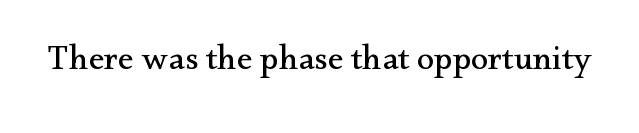
{"serif": "yes", "italic": "no", "bold": "no", "weight": "regular", "width": "normal", "stroke_contrast": "medium", "x_height": "small", "monospaced": "no", "underline": "no", "letter_spacing": "normal", "letter_spacing_em": 0.0, "glyph_px": 35}
